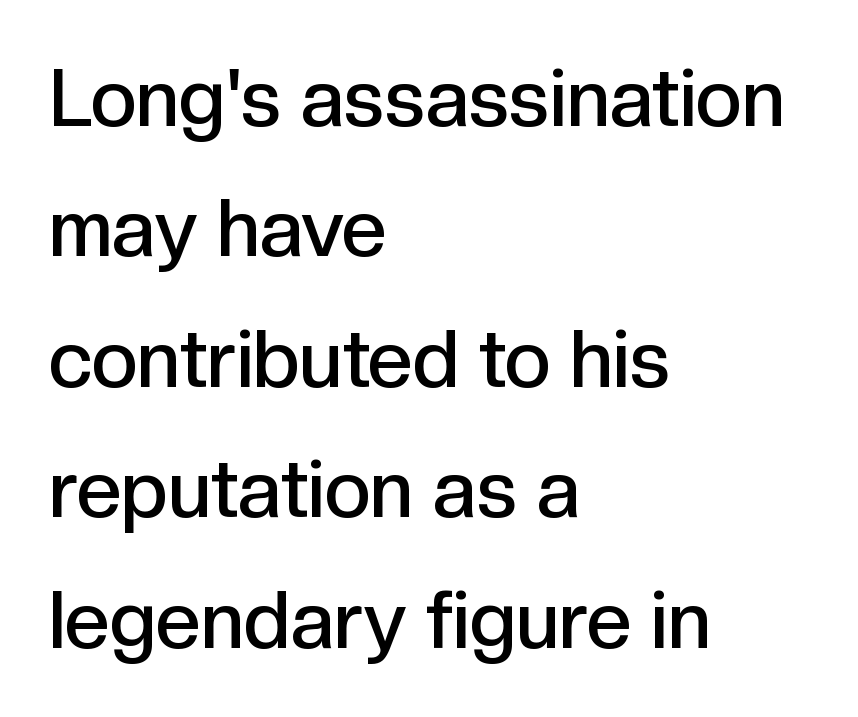
Q: Is the text bold? A: Semi-bold.
Q: Is the text italic (slanted)? A: No, it is upright.
Q: Is the typeface a serif or a sans-serif typeface? A: Sans-serif.
Q: Is the text underlined? A: No.
Q: How is the paragraph aligned? A: Left-aligned.
Q: Is the spacing between letters normal or unusually wide? A: Normal.
Q: Is the spacing between lines tight, normal or loose? A: Normal.
Q: Width (condensed, normal, or wide)? A: Normal.
Q: x-height? A: Medium.
Q: Monospaced? A: No.
